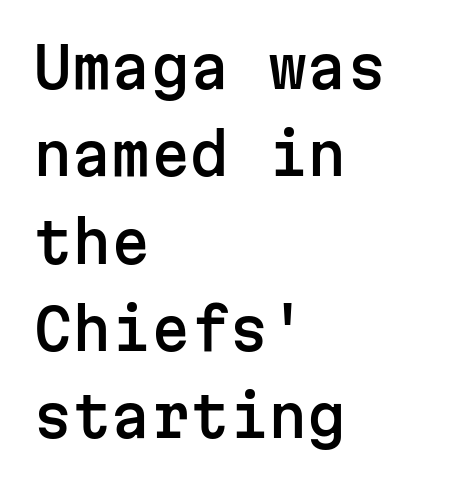
The image shows 56 px sans-serif type, upright, monospaced; set left-aligned, normal line spacing (1.56x), normal letter spacing, not underlined; low stroke contrast and a medium x-height.
